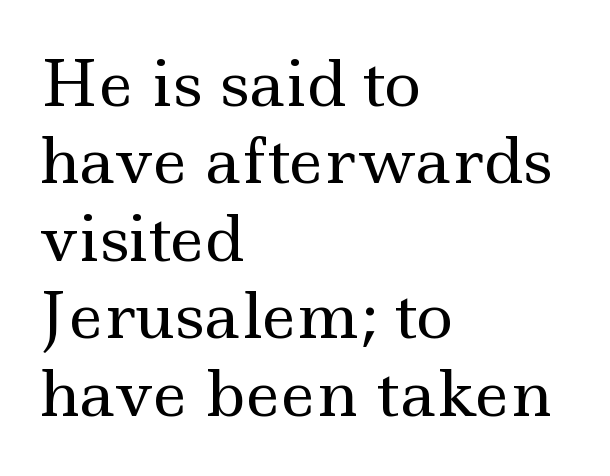
{"serif": "yes", "italic": "no", "bold": "no", "weight": "regular", "width": "wide", "x_height": "small", "monospaced": "no", "underline": "no", "align": "left", "line_spacing_ratio": 1.23, "letter_spacing": "normal", "letter_spacing_em": 0.0, "glyph_px": 63}
